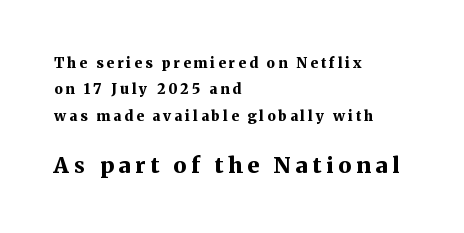
Q: Is the text bold? A: Yes.
Q: Is the text italic (slanted)? A: No, it is upright.
Q: Is the text underlined? A: No.
Q: How is the paragraph aligned? A: Left-aligned.
Q: Is the spacing between letters normal or unusually wide? A: Unusually wide.
Q: Which block of text is set in a larger size, the first (top) or the second (bottom)? A: The second (bottom) one.
